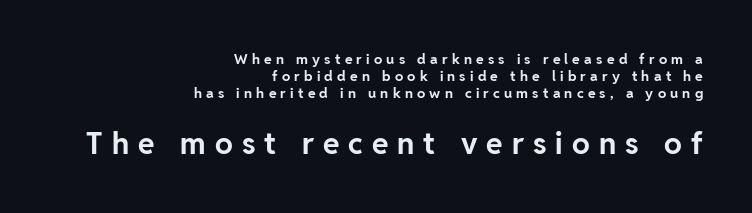
Q: Is the text bold? A: Yes.
Q: Is the text italic (slanted)? A: No, it is upright.
Q: Is the typeface a serif or a sans-serif typeface? A: Sans-serif.
Q: Is the text underlined? A: No.
Q: How is the paragraph aligned? A: Right-aligned.
Q: Is the spacing between letters normal or unusually wide? A: Unusually wide.
Q: Which block of text is set in a larger size, the first (top) or the second (bottom)? A: The second (bottom) one.
Q: Width (condensed, normal, or wide)? A: Normal.
Q: Stroke contrast? A: Low.
Q: x-height? A: Medium.
Q: Monospaced? A: No.
